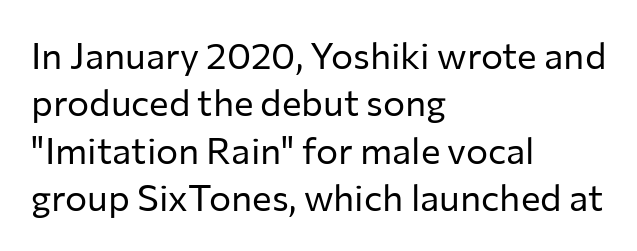
The image shows 37 px regular-weight sans-serif type, upright; set left-aligned, normal line spacing (1.28x), normal letter spacing, not underlined; low stroke contrast and a medium x-height.
